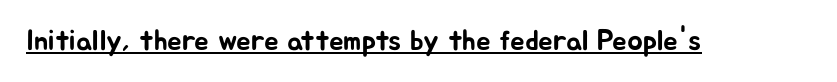
The image shows 29 px sans-serif type, upright; set normal letter spacing, underlined; low stroke contrast and a medium x-height.
